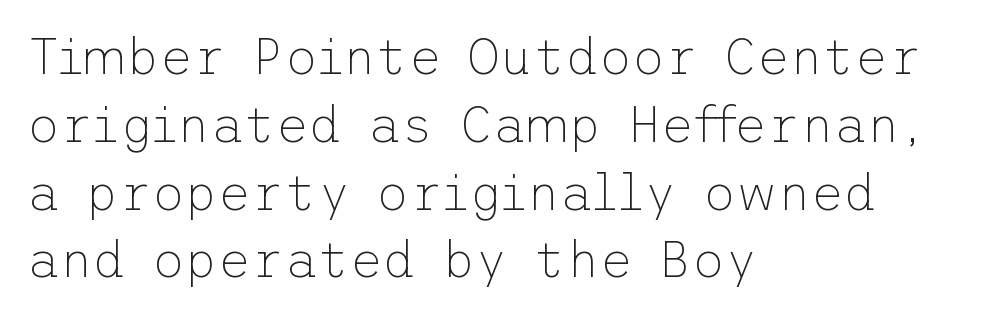
Q: Is the text bold? A: No.
Q: Is the text italic (slanted)? A: No, it is upright.
Q: Is the typeface a serif or a sans-serif typeface? A: Sans-serif.
Q: Is the text underlined? A: No.
Q: How is the paragraph aligned? A: Left-aligned.
Q: Is the spacing between letters normal or unusually wide? A: Normal.
Q: Is the spacing between lines tight, normal or loose? A: Normal.
Q: Width (condensed, normal, or wide)? A: Normal.
Q: Stroke contrast? A: Low.
Q: x-height? A: Medium.
